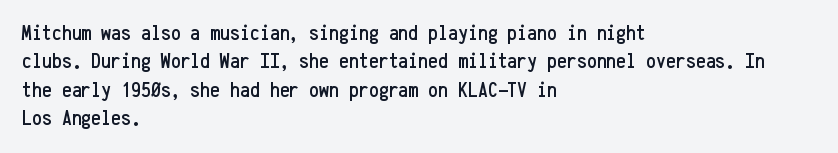
Does extra space separate the letters? No, they use regular spacing. Rows of type keep a routine distance in the vertical direction. Descender tails drop into unmarked territory. No italicization has been applied; the sample stays upright.
